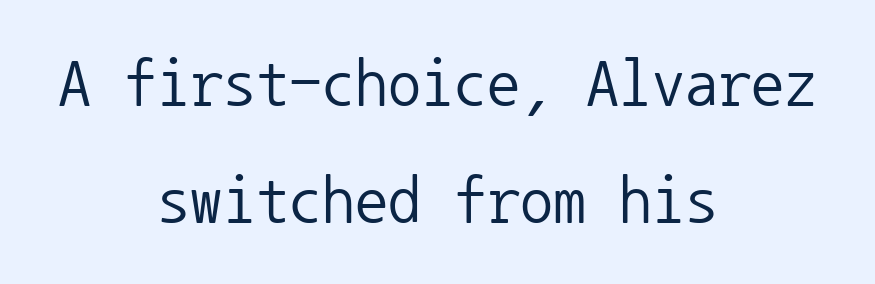
The image shows 66 px regular-weight sans-serif type, upright, monospaced; set centered, line spacing 1.77x, normal letter spacing, not underlined; low stroke contrast and a medium x-height.
